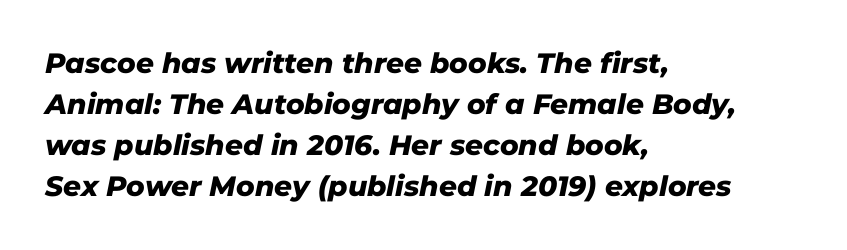
The area under the type is left untouched. In terms of weight, the rendering is a true, heavy bold. Nothing unusual about the tracking: characters are spaced as the font intends. The space between consecutive lines is moderate. The axis of the letterforms is tilted away from vertical.
